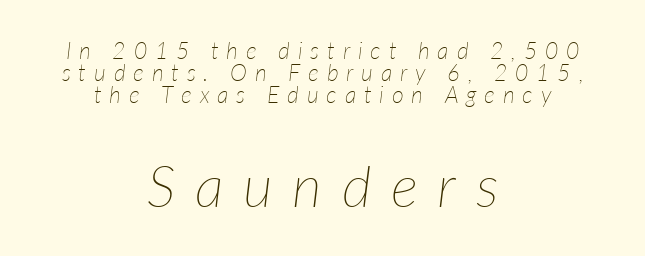
Q: Is the text bold? A: No.
Q: Is the text italic (slanted)? A: Yes, it leans right by about 7 degrees.
Q: Is the text underlined? A: No.
Q: How is the paragraph aligned? A: Centered.
Q: Is the spacing between letters normal or unusually wide? A: Unusually wide.
Q: Is the spacing between lines tight, normal or loose? A: Tight.
Q: Which block of text is set in a larger size, the first (top) or the second (bottom)? A: The second (bottom) one.
Q: Width (condensed, normal, or wide)? A: Normal.
Q: Stroke contrast? A: Low.
Q: x-height? A: Medium.
Q: Monospaced? A: No.
